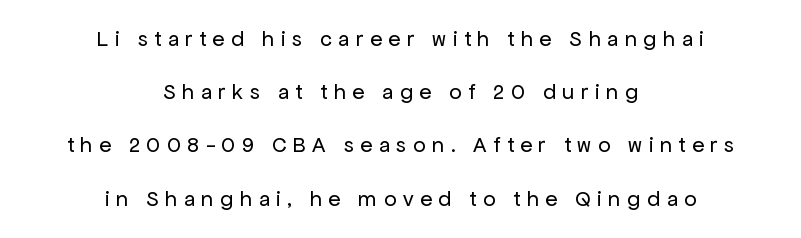
This block would shrink considerably if given ordinary leading; it's expanded now. This sample uses an upright cut, with every glyph sitting square on the baseline. Spacing between characters has been opened up far beyond the box default. Check under the words: just untouched page.
